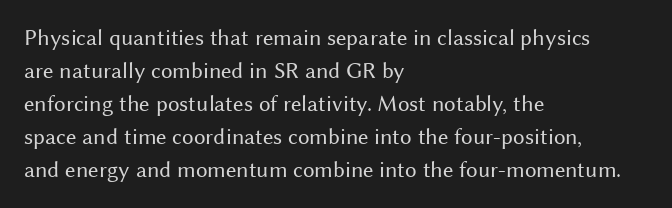
The image shows 23 px text type, upright; set left-aligned, normal line spacing (1.44x), normal letter spacing, not underlined.
